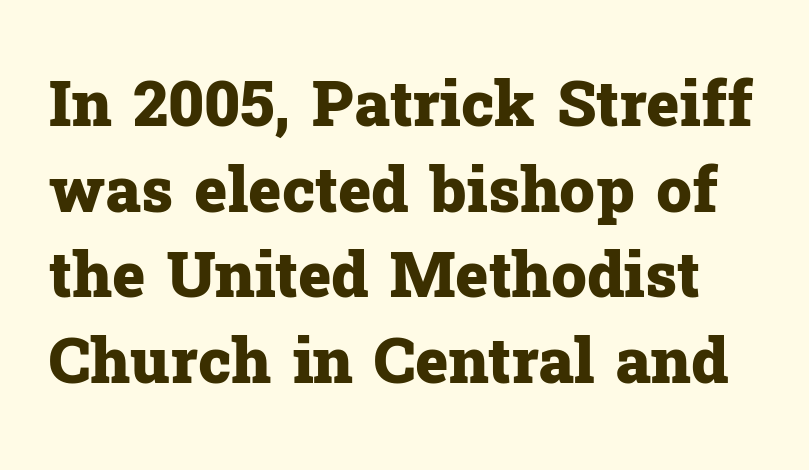
{"serif": "yes", "italic": "no", "bold": "yes", "weight": "heavy", "width": "normal", "stroke_contrast": "low", "x_height": "medium", "monospaced": "no", "underline": "no", "line_spacing": "normal", "line_spacing_ratio": 1.36, "letter_spacing": "normal", "letter_spacing_em": 0.0, "glyph_px": 63}
